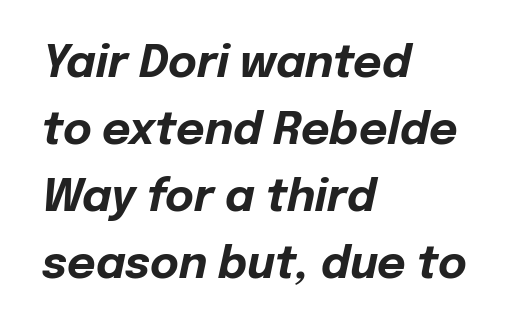
Q: Is the text bold? A: Yes.
Q: Is the text italic (slanted)? A: Yes, it leans right by about 12 degrees.
Q: Is the text underlined? A: No.
Q: How is the paragraph aligned? A: Left-aligned.
Q: Is the spacing between letters normal or unusually wide? A: Normal.
Q: Is the spacing between lines tight, normal or loose? A: Normal.
Q: Width (condensed, normal, or wide)? A: Normal.
Q: Stroke contrast? A: Low.
Q: x-height? A: Medium.
Q: Monospaced? A: No.
